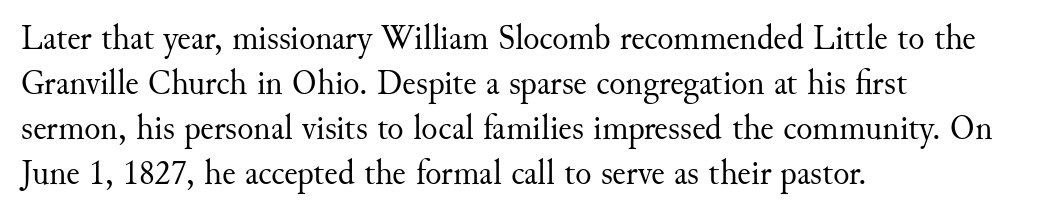
The image shows 34 px regular-weight serif type, upright; set left-aligned, normal line spacing (1.32x), normal letter spacing, not underlined; medium stroke contrast and a small x-height.
